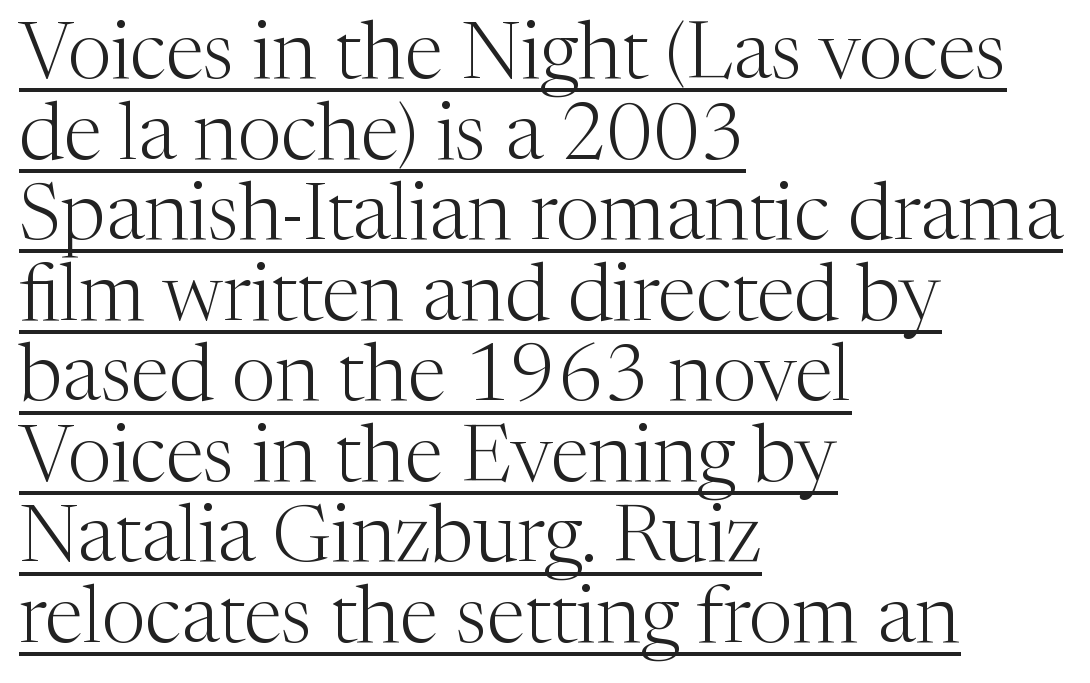
{"serif": "yes", "italic": "no", "bold": "no", "weight": "light", "width": "normal", "stroke_contrast": "medium", "x_height": "medium", "monospaced": "no", "underline": "yes", "align": "left", "line_spacing": "tight", "line_spacing_ratio": 1.02, "letter_spacing": "normal", "letter_spacing_em": 0.0, "glyph_px": 79}
